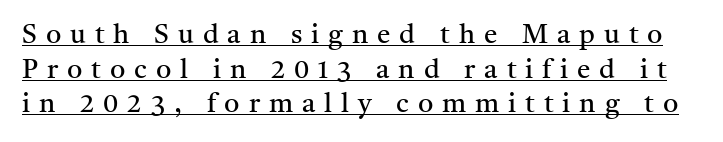
This is not heavy type; no bold has been used. Caption: expanded tracking, letters set apart. Each new line begins a customary step beneath the previous one. The axis of the letterforms is exactly vertical. The rendered words wear a rule along their underside.
